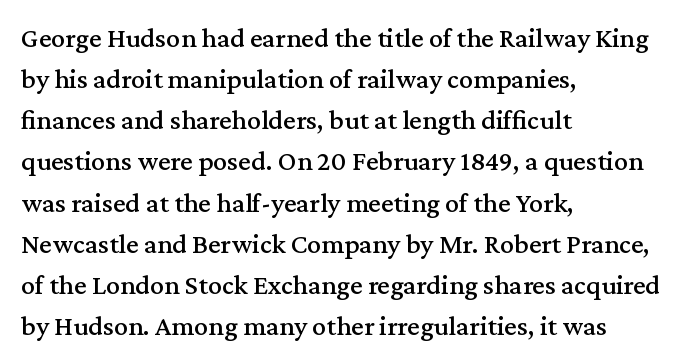
Observe the serifs anchoring each vertical stroke in this sample. The tracking reads as untouched default to a designer's eye. Lines of text with bare space underneath. Note the varied advance widths — an 'i' is clearly narrower than an 'm'.
